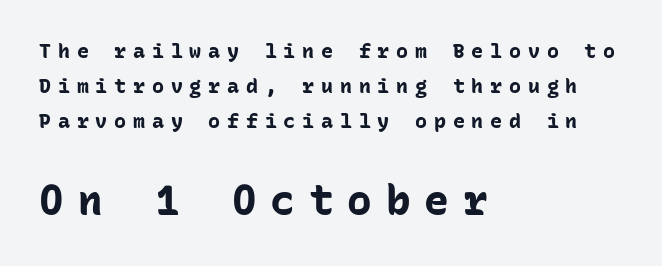
{"serif": "no", "italic": "no", "bold": "yes", "weight": "bold", "width": "normal", "stroke_contrast": "low", "x_height": "medium", "monospaced": "yes", "underline": "no", "align": "left", "line_spacing_ratio": 1.74, "letter_spacing": "wide", "letter_spacing_em": 0.34, "larger_block": "second", "size_ratio": 2.05, "glyph_px": 41}
